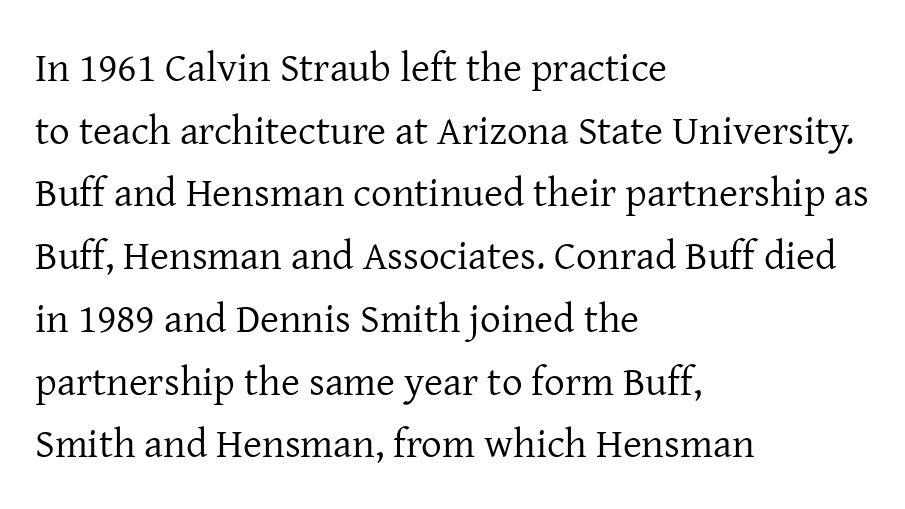
{"serif": "yes", "italic": "no", "bold": "no", "weight": "regular", "width": "normal", "stroke_contrast": "low", "x_height": "medium", "monospaced": "no", "underline": "no", "align": "left", "line_spacing": "normal", "line_spacing_ratio": 1.53, "letter_spacing": "normal", "letter_spacing_em": 0.0, "glyph_px": 41}
